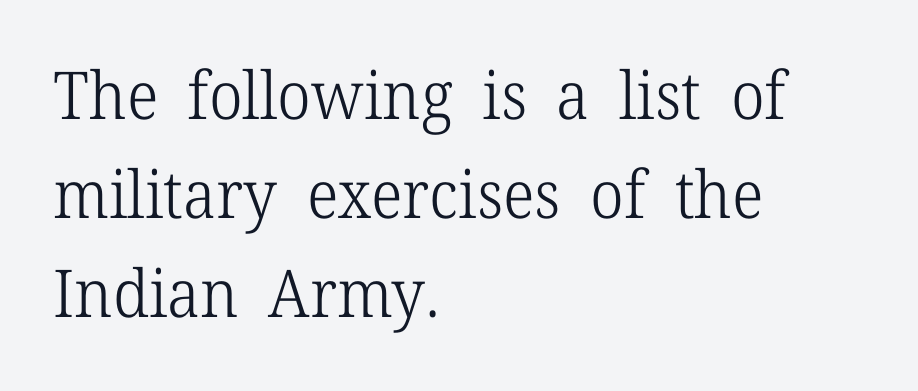
{"serif": "yes", "italic": "no", "bold": "no", "weight": "light", "width": "normal", "stroke_contrast": "low", "x_height": "medium", "monospaced": "no", "underline": "no", "align": "left", "line_spacing": "normal", "line_spacing_ratio": 1.5, "letter_spacing": "normal", "letter_spacing_em": 0.0, "glyph_px": 66}
